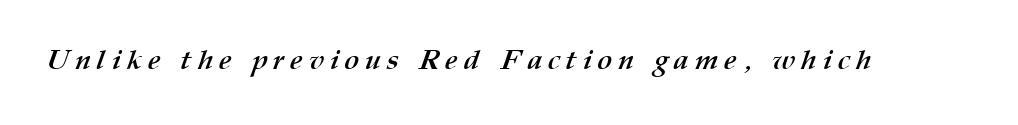
Glance below the letters and you will spot only blank space. Here the glyphs are tracked loosely, breaking word shapes into spaced letters. The typesetting leans heavy: a genuine bold. Varying glyph widths throughout — classic text-font behaviour.
